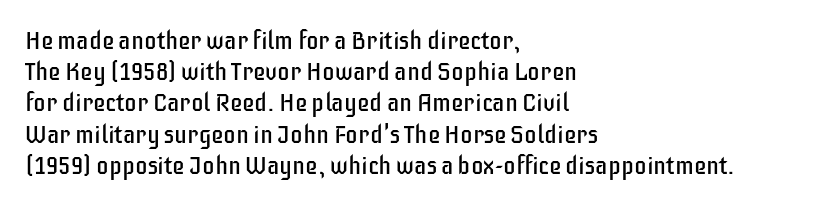
Q: Is the text bold? A: No.
Q: Is the text italic (slanted)? A: No, it is upright.
Q: Is the text underlined? A: No.
Q: How is the paragraph aligned? A: Left-aligned.
Q: Is the spacing between letters normal or unusually wide? A: Normal.
Q: Is the spacing between lines tight, normal or loose? A: Normal.
